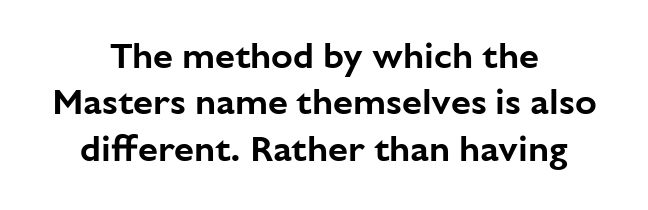
If you folded the block vertically in half, each line would mirror itself in length. The lettering stays uniformly vertical, giving the passage a roman look. Has an underline been added? It has not. You could call the tracking neutral — neither tight nor loose. Font category for this specimen: sans-serif. Evenly set lines give the paragraph a standard silhouette.
